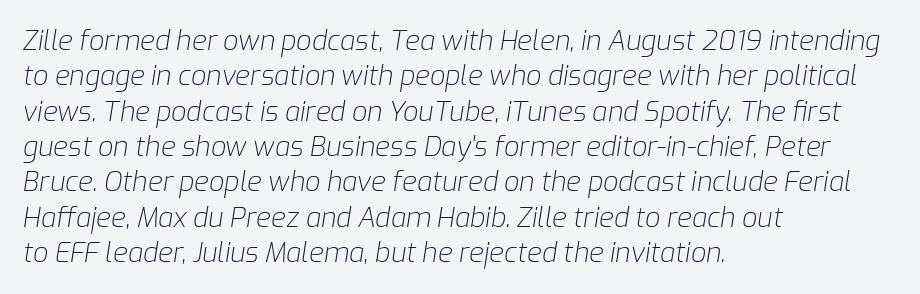
The image shows 27 px text type, italic (leaning right); set left-aligned, normal line spacing (1.31x), normal letter spacing, not underlined.
